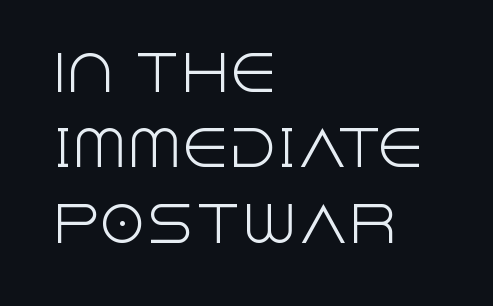
Q: Is the text bold? A: No.
Q: Is the text italic (slanted)? A: No, it is upright.
Q: Is the typeface a serif or a sans-serif typeface? A: Sans-serif.
Q: Is the text underlined? A: No.
Q: How is the paragraph aligned? A: Left-aligned.
Q: Is the spacing between letters normal or unusually wide? A: Normal.
Q: Is the spacing between lines tight, normal or loose? A: Normal.
Q: Width (condensed, normal, or wide)? A: Normal.
Q: x-height? A: Large.
Q: Monospaced? A: No.
